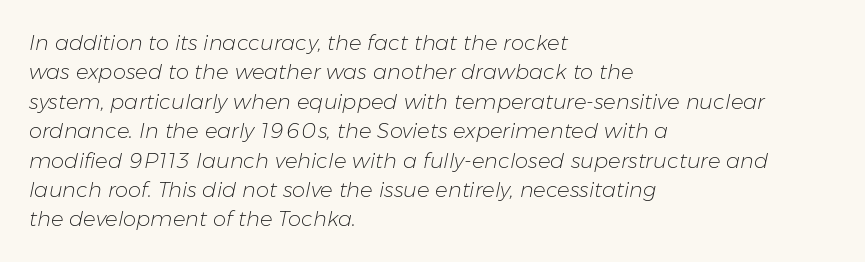
{"italic": "yes", "lean": "right", "slant_degrees": 11, "bold": "no", "underline": "no", "align": "left", "line_spacing": "normal", "line_spacing_ratio": 1.4, "letter_spacing": "normal", "letter_spacing_em": 0.0, "glyph_px": 21}
